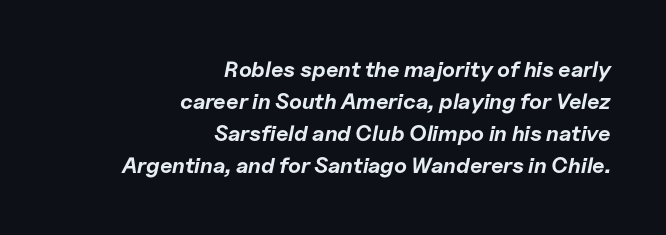
The image shows 22 px bold type, italic (leaning right); set right-aligned, normal line spacing (1.46x), normal letter spacing, not underlined.
